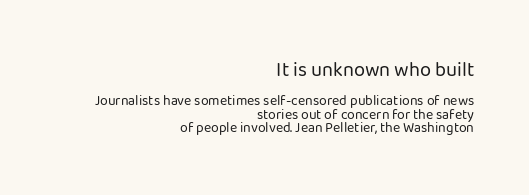
The image shows 20 px text type, upright; set right-aligned, tight line spacing (0.96x), normal letter spacing, not underlined; the first (top) block is 1.43x larger.
